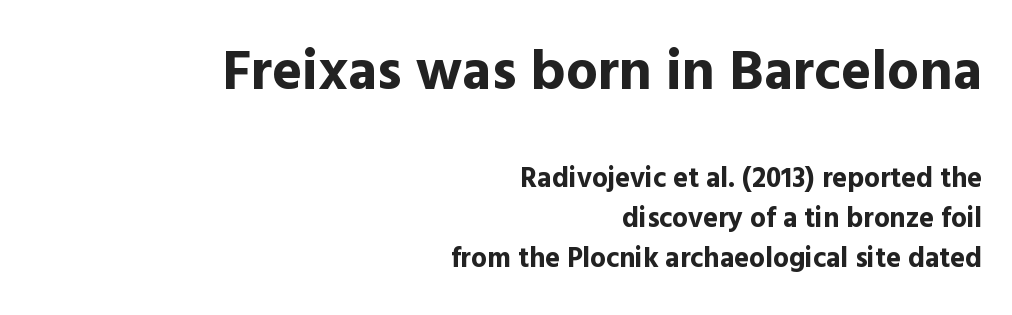
These lines were composed using upright roman letters. This rendering employs a face without finishing strokes, i.e., a sans-serif. Horizontal bands of white between lines are of average thickness. The face used here appears at its bigger size in the upper chunk.
